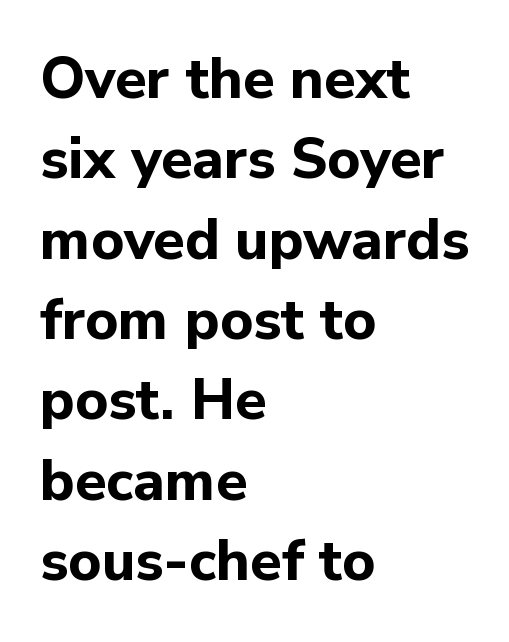
The image shows 57 px bold sans-serif type, upright; set left-aligned, normal line spacing (1.41x), normal letter spacing, not underlined; low stroke contrast and a medium x-height.
